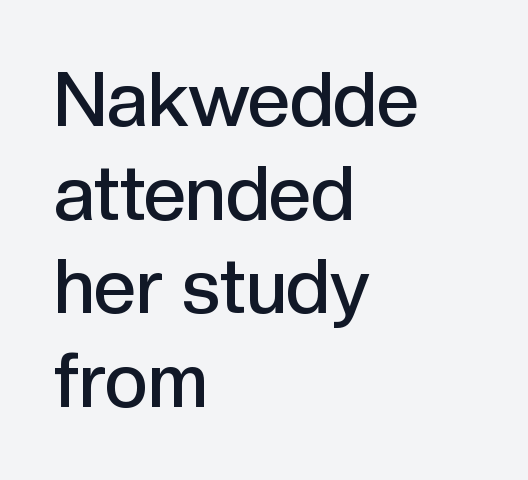
Q: Is the text bold? A: Semi-bold.
Q: Is the text italic (slanted)? A: No, it is upright.
Q: Is the typeface a serif or a sans-serif typeface? A: Sans-serif.
Q: Is the text underlined? A: No.
Q: How is the paragraph aligned? A: Left-aligned.
Q: Is the spacing between letters normal or unusually wide? A: Normal.
Q: Is the spacing between lines tight, normal or loose? A: Normal.
Q: Width (condensed, normal, or wide)? A: Normal.
Q: x-height? A: Medium.
Q: Monospaced? A: No.
